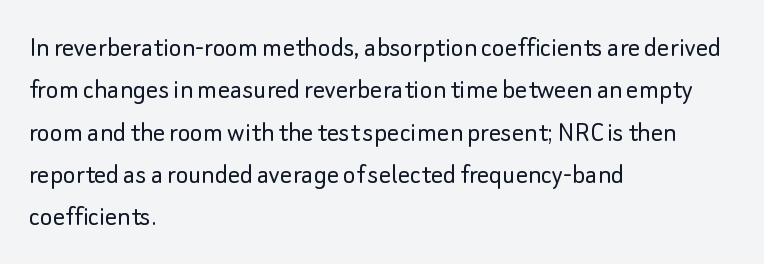
{"serif": "no", "italic": "no", "bold": "no", "weight": "light", "width": "normal", "stroke_contrast": "low", "x_height": "small", "monospaced": "no", "underline": "no", "align": "left", "line_spacing": "normal", "line_spacing_ratio": 1.41, "letter_spacing": "normal", "letter_spacing_em": 0.0, "glyph_px": 30}
